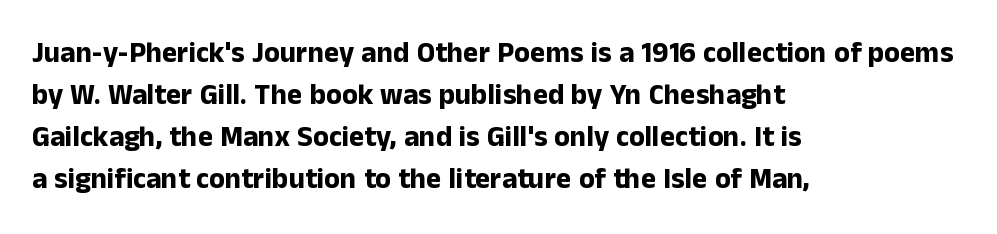
{"serif": "no", "italic": "no", "bold": "yes", "weight": "bold", "width": "normal", "stroke_contrast": "low", "x_height": "medium", "monospaced": "no", "underline": "no", "align": "left", "line_spacing": "normal", "line_spacing_ratio": 1.45, "letter_spacing": "normal", "letter_spacing_em": 0.0, "glyph_px": 29}
